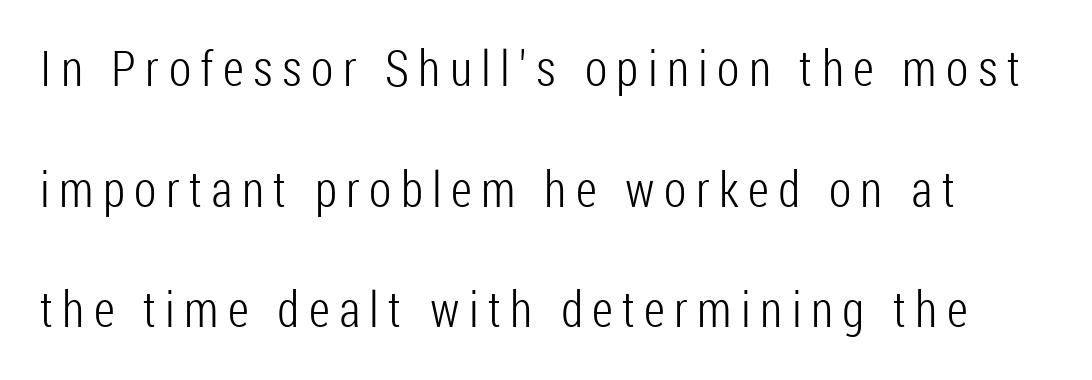
The image shows 49 px light, condensed sans-serif type, upright; set loose line spacing (2.46x), not underlined; low stroke contrast and a medium x-height.
